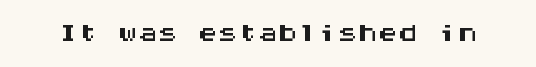
Q: Is the text italic (slanted)? A: No, it is upright.
Q: Is the typeface a serif or a sans-serif typeface? A: Sans-serif.
Q: Is the text underlined? A: No.
Q: Is the spacing between letters normal or unusually wide? A: Normal.
Q: Width (condensed, normal, or wide)? A: Wide.
Q: Stroke contrast? A: Medium.
Q: x-height? A: Large.
Q: Monospaced? A: Yes.
